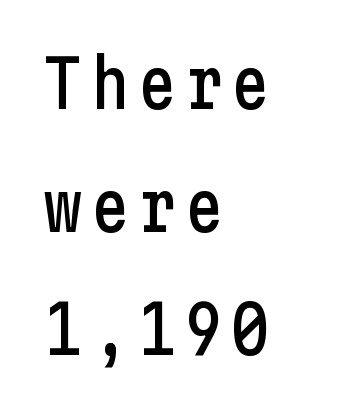
In terms of posture, this sample is upright. Nope, no serifs anywhere on these letters. Line starts are locked; line ends wander. Any mark beneath the type? The region is blank.
